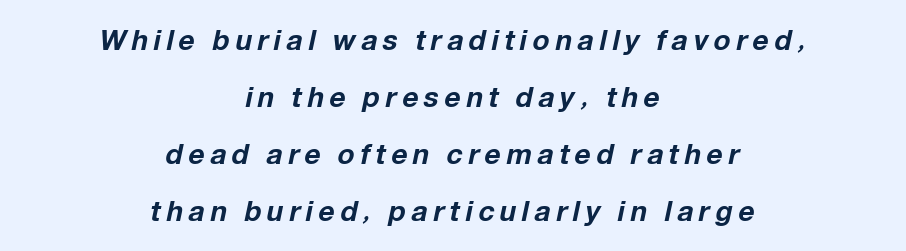
{"italic": "yes", "lean": "right", "slant_degrees": 12, "bold": "yes", "weight": "bold", "width": "normal", "stroke_contrast": "low", "x_height": "medium", "monospaced": "no", "underline": "no", "align": "center", "line_spacing": "loose", "line_spacing_ratio": 2.03, "letter_spacing": "wide", "letter_spacing_em": 0.2, "glyph_px": 28}
